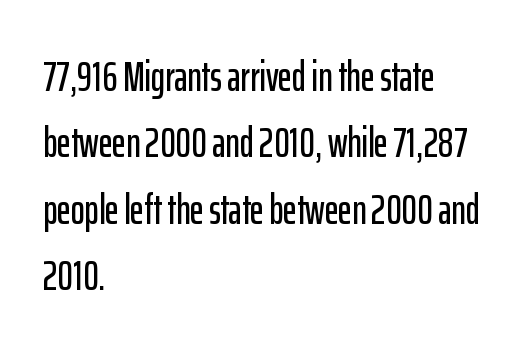
Nope, not italic — everything's standing straight. Nothing sits at the stroke ends, so this counts as sans-serif. Note the varied advance widths — an 'i' is clearly narrower than an 'm'. The typesetter chose a ragged-right arrangement here.
